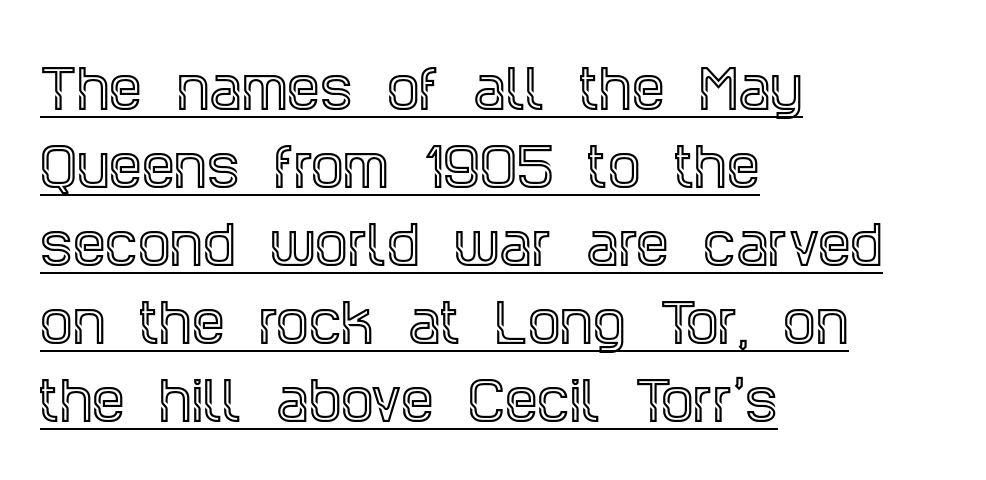
The passage shown is typed in a proportional face where columns would drift. The ragged edge is on the right, which tells us the setting is flush left. Characters remain perfectly vertical along every line. In terms of letterform style, serifs are clearly present.
